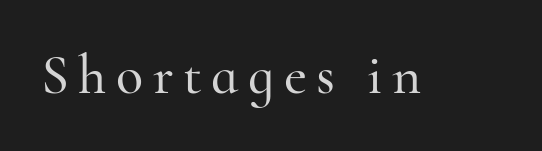
Q: Is the text italic (slanted)? A: No, it is upright.
Q: Is the typeface a serif or a sans-serif typeface? A: Serif.
Q: Is the text underlined? A: No.
Q: Width (condensed, normal, or wide)? A: Normal.
Q: Stroke contrast? A: High.
Q: x-height? A: Small.
Q: Monospaced? A: No.
